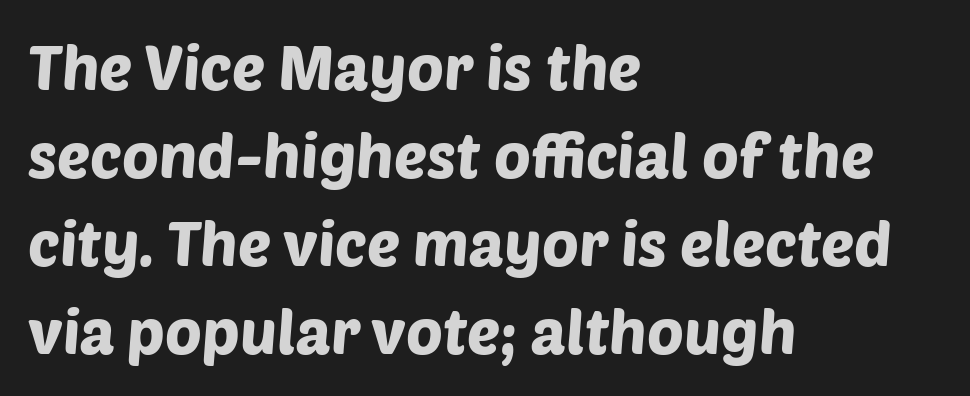
The image shows 62 px sans-serif type; set left-aligned, normal line spacing (1.42x), normal letter spacing, not underlined; low stroke contrast and a large x-height.
